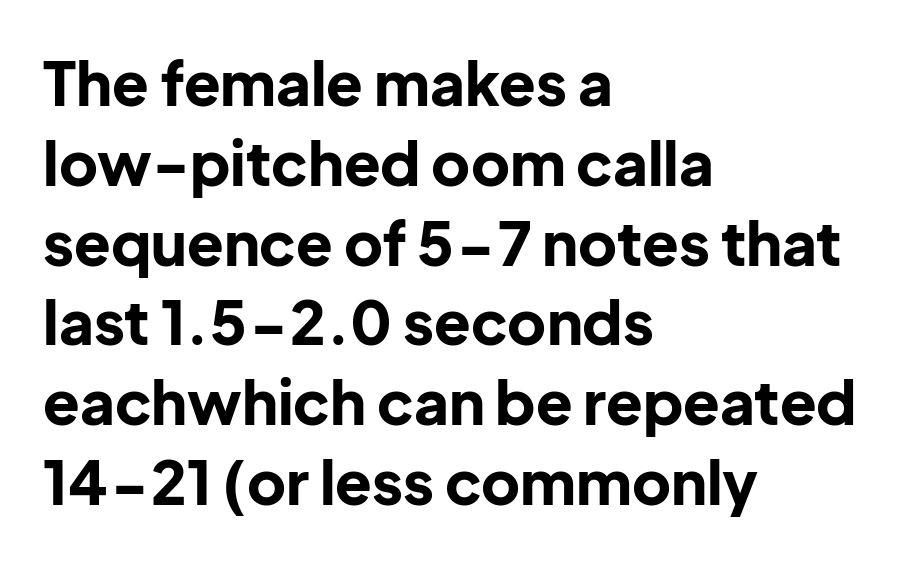
{"serif": "no", "italic": "no", "bold": "yes", "weight": "bold", "width": "normal", "stroke_contrast": "low", "x_height": "medium", "monospaced": "no", "underline": "no", "align": "left", "line_spacing": "normal", "line_spacing_ratio": 1.33, "letter_spacing": "normal", "letter_spacing_em": 0.0, "glyph_px": 60}
